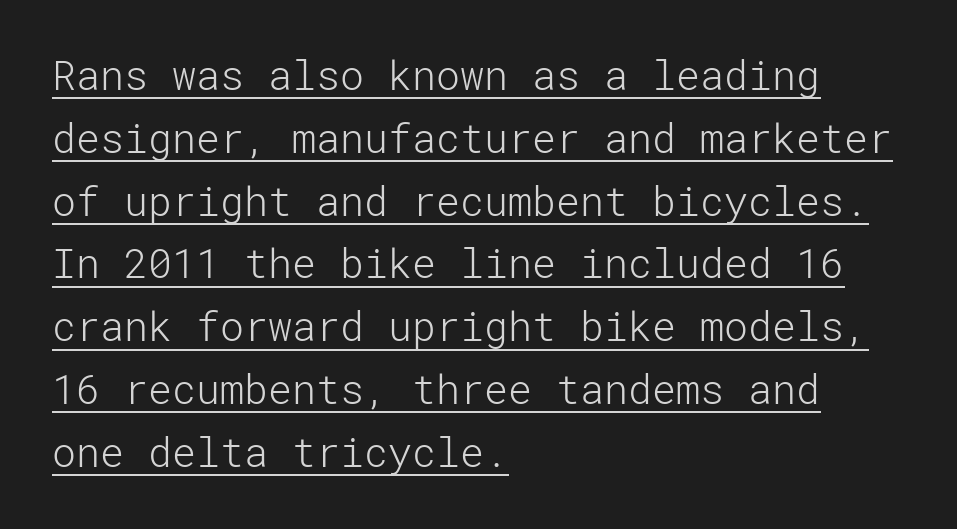
Q: Is the text bold? A: No.
Q: Is the text italic (slanted)? A: No, it is upright.
Q: Is the typeface a serif or a sans-serif typeface? A: Sans-serif.
Q: Is the text underlined? A: Yes.
Q: How is the paragraph aligned? A: Left-aligned.
Q: Is the spacing between letters normal or unusually wide? A: Normal.
Q: Is the spacing between lines tight, normal or loose? A: Normal.
Q: Width (condensed, normal, or wide)? A: Normal.
Q: Stroke contrast? A: Low.
Q: x-height? A: Medium.
